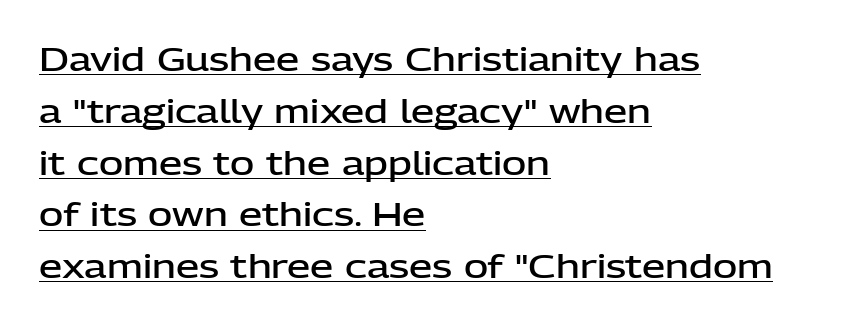
{"serif": "no", "italic": "no", "bold": "semi", "weight": "semibold", "width": "normal", "stroke_contrast": "low", "x_height": "medium", "monospaced": "no", "underline": "yes", "align": "left", "line_spacing": "normal", "line_spacing_ratio": 1.57, "letter_spacing": "normal", "letter_spacing_em": 0.0, "glyph_px": 33}
